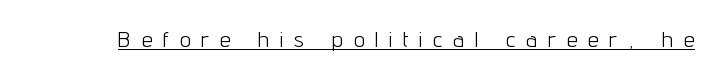
Q: Is the text bold? A: No.
Q: Is the text italic (slanted)? A: No, it is upright.
Q: Is the text underlined? A: Yes.
Q: Is the spacing between letters normal or unusually wide? A: Unusually wide.
